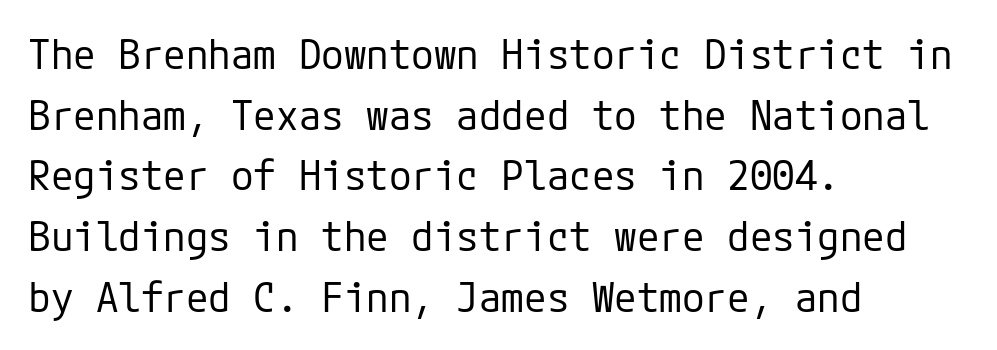
Q: Is the text bold? A: No.
Q: Is the text italic (slanted)? A: No, it is upright.
Q: Is the typeface a serif or a sans-serif typeface? A: Sans-serif.
Q: Is the text underlined? A: No.
Q: How is the paragraph aligned? A: Left-aligned.
Q: Is the spacing between letters normal or unusually wide? A: Normal.
Q: Is the spacing between lines tight, normal or loose? A: Normal.
Q: Width (condensed, normal, or wide)? A: Normal.
Q: Stroke contrast? A: Low.
Q: x-height? A: Medium.
